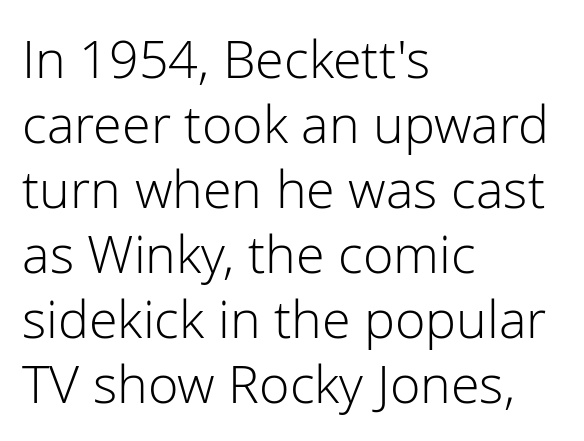
Q: Is the text bold? A: No.
Q: Is the text italic (slanted)? A: No, it is upright.
Q: Is the typeface a serif or a sans-serif typeface? A: Sans-serif.
Q: Is the text underlined? A: No.
Q: How is the paragraph aligned? A: Left-aligned.
Q: Is the spacing between letters normal or unusually wide? A: Normal.
Q: Is the spacing between lines tight, normal or loose? A: Normal.
Q: Width (condensed, normal, or wide)? A: Normal.
Q: Stroke contrast? A: Low.
Q: x-height? A: Medium.
Q: Monospaced? A: No.
